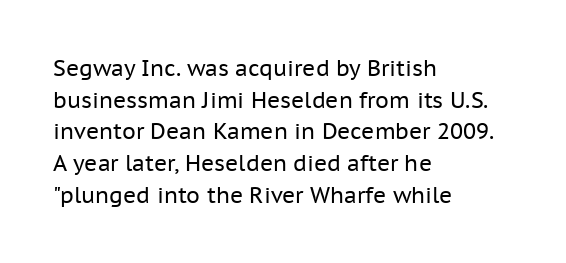
The image shows 22 px text type, upright; set left-aligned, normal line spacing (1.44x), normal letter spacing, not underlined.
